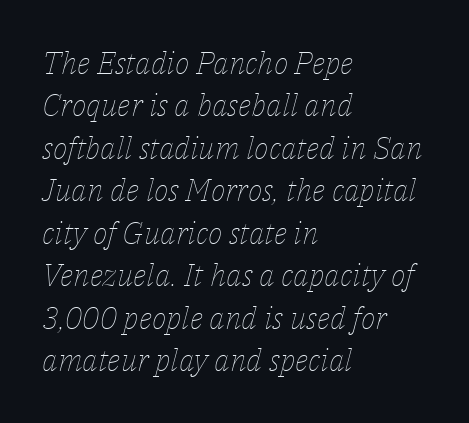
The specimen omits any rule beneath the text block's lines. Default kerning and tracking; the words read as compact shapes. Regarding leading, the lines here are spaced in the standard way. There's an unmistakable incline to the writing here.
